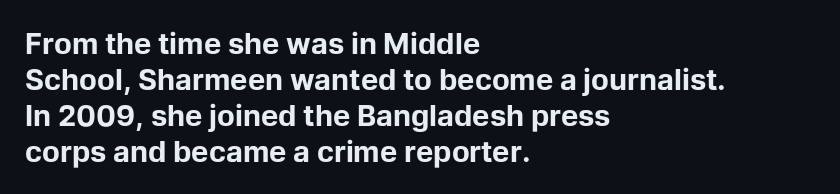
The image shows 29 px bold sans-serif type, upright; set left-aligned, line spacing 1.24x, normal letter spacing, not underlined; low stroke contrast and a medium x-height.
